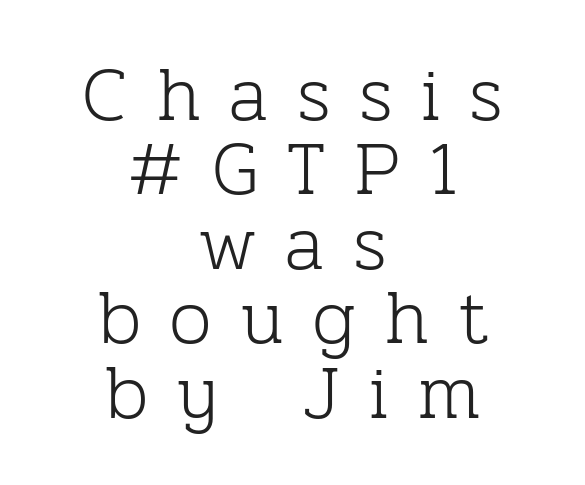
{"serif": "yes", "italic": "no", "bold": "no", "weight": "light", "width": "normal", "stroke_contrast": "low", "x_height": "medium", "monospaced": "no", "underline": "no", "align": "center", "line_spacing": "tight", "line_spacing_ratio": 0.98, "letter_spacing": "wide", "letter_spacing_em": 0.37, "glyph_px": 76}
